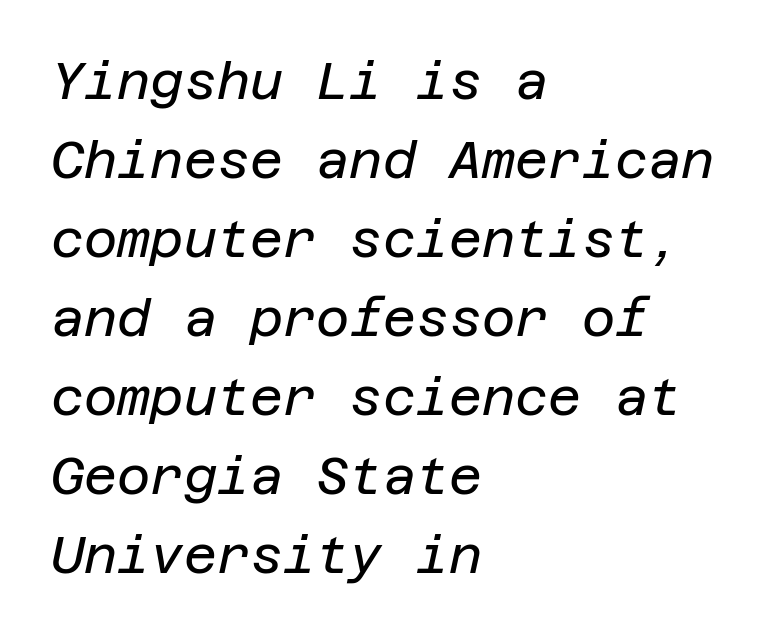
The zone under the glyphs is completely vacant. Line beginnings align vertically; line endings do not. Nothing heavy about these letters — not bold at all. Vertically, the passage feels balanced, rows spaced as you'd expect. Short note: letters normally spaced. This is oblique type, the kind used for emphasis or titles.
